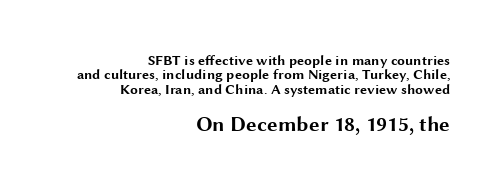
{"italic": "no", "bold": "yes", "underline": "no", "align": "right", "line_spacing": "tight", "line_spacing_ratio": 1.02, "letter_spacing": "normal", "letter_spacing_em": 0.0, "larger_block": "second", "size_ratio": 1.5, "glyph_px": 21}
